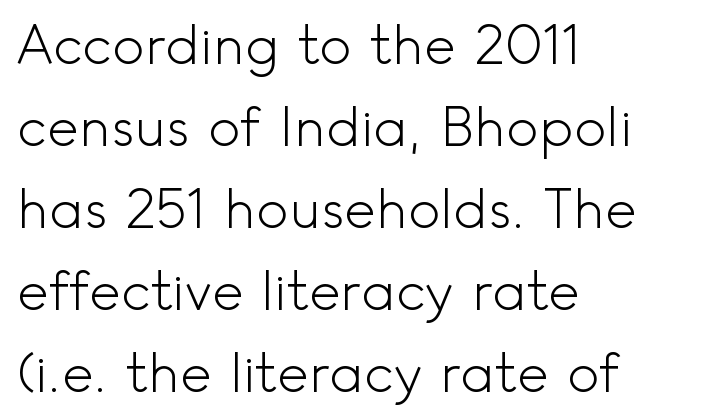
On a weight scale, this lands at 450 or below. The line-height multiplier appears to be the usual default. You can tell from the bare stems that sans-serif type was used. The rendering keeps characters at their native spacing.
